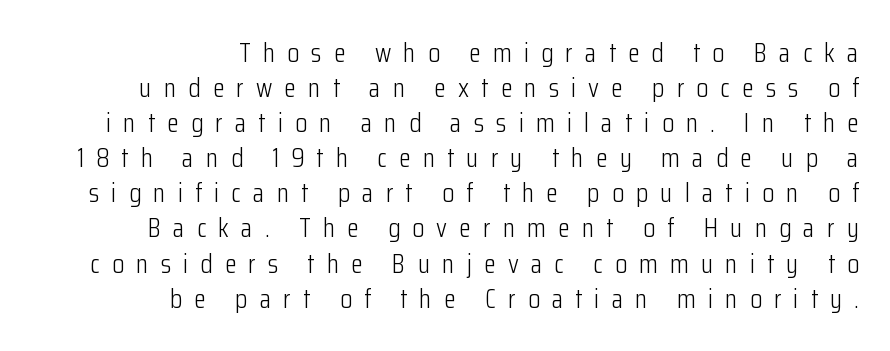
Q: Is the text bold? A: No.
Q: Is the text italic (slanted)? A: No, it is upright.
Q: Is the text underlined? A: No.
Q: How is the paragraph aligned? A: Right-aligned.
Q: Is the spacing between letters normal or unusually wide? A: Unusually wide.
Q: Is the spacing between lines tight, normal or loose? A: Normal.
